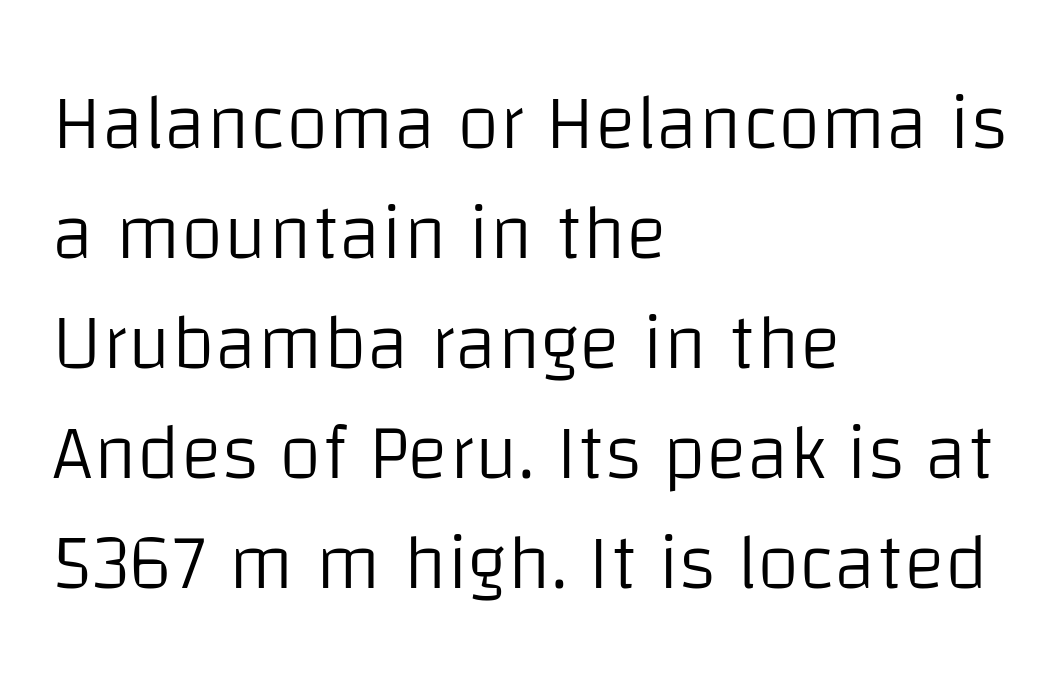
{"serif": "no", "italic": "no", "bold": "no", "weight": "light", "width": "normal", "stroke_contrast": "low", "x_height": "large", "monospaced": "no", "underline": "no", "align": "left", "line_spacing": "normal", "line_spacing_ratio": 1.41, "letter_spacing": "normal", "letter_spacing_em": 0.0, "glyph_px": 78}
